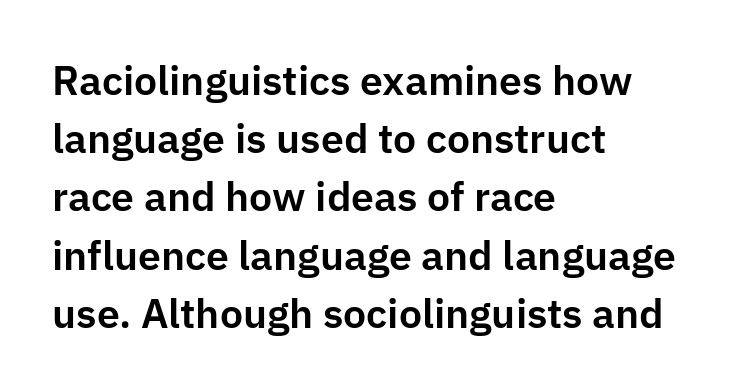
Proportional: the letters do not fall into vertical columns. The type is set solid horizontally, with unmodified tracking. You can tell from the bare stems that sans-serif type was used. A classic flush-left, rag-right setting is used for this passage.
